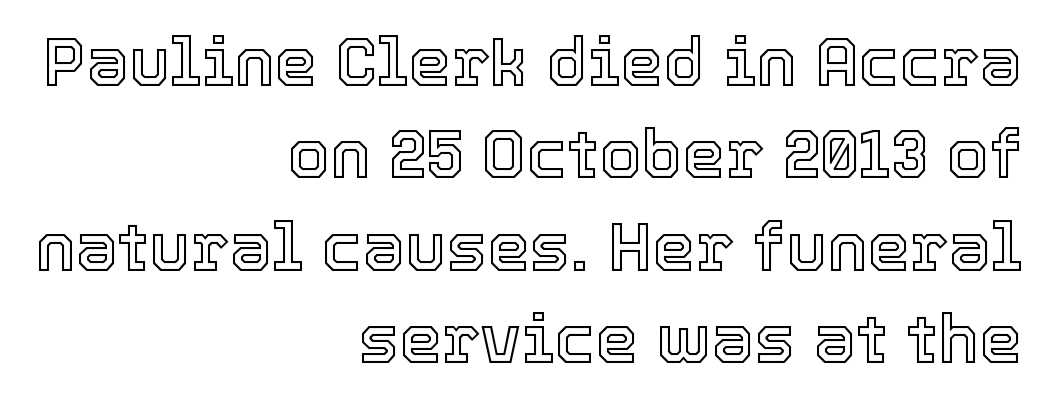
The image shows 68 px text type, upright; set right-aligned, normal line spacing (1.36x), normal letter spacing, not underlined; a medium x-height.
